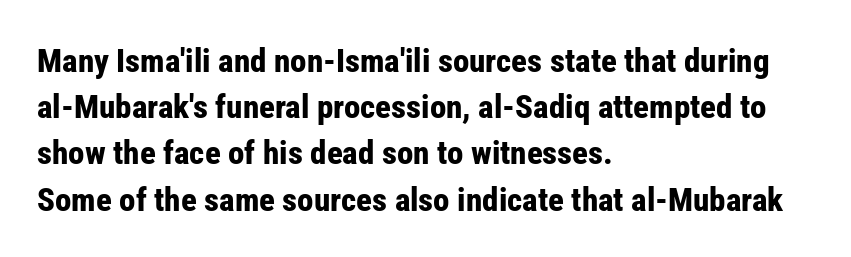
Q: Is the text bold? A: Yes.
Q: Is the text italic (slanted)? A: No, it is upright.
Q: Is the typeface a serif or a sans-serif typeface? A: Sans-serif.
Q: Is the text underlined? A: No.
Q: How is the paragraph aligned? A: Left-aligned.
Q: Is the spacing between letters normal or unusually wide? A: Normal.
Q: Is the spacing between lines tight, normal or loose? A: Normal.
Q: Width (condensed, normal, or wide)? A: Condensed.
Q: Stroke contrast? A: Low.
Q: x-height? A: Medium.
Q: Monospaced? A: No.
